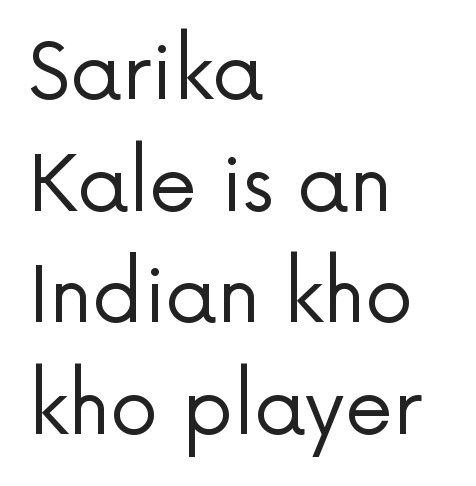
The image shows 77 px regular-weight sans-serif type, upright; set left-aligned, normal line spacing (1.45x), normal letter spacing, not underlined; low stroke contrast and a medium x-height.
